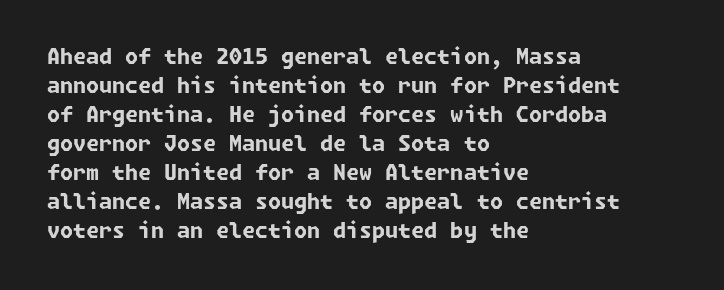
Q: Is the text bold? A: Yes.
Q: Is the text underlined? A: No.
Q: How is the paragraph aligned? A: Left-aligned.
Q: Is the spacing between letters normal or unusually wide? A: Normal.
Q: Is the spacing between lines tight, normal or loose? A: Normal.
